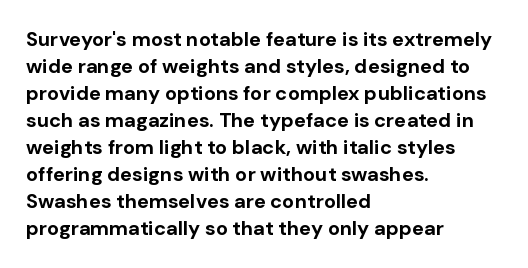
Q: Is the text bold? A: Yes.
Q: Is the text italic (slanted)? A: No, it is upright.
Q: Is the text underlined? A: No.
Q: How is the paragraph aligned? A: Left-aligned.
Q: Is the spacing between letters normal or unusually wide? A: Normal.
Q: Is the spacing between lines tight, normal or loose? A: Normal.
